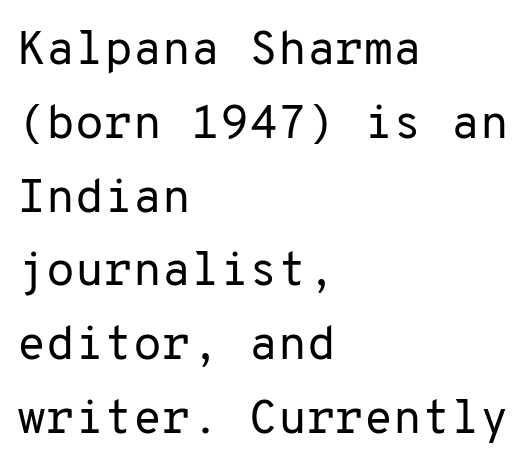
Q: Is the text bold? A: No.
Q: Is the text italic (slanted)? A: No, it is upright.
Q: Is the typeface a serif or a sans-serif typeface? A: Sans-serif.
Q: Is the text underlined? A: No.
Q: How is the paragraph aligned? A: Left-aligned.
Q: Is the spacing between letters normal or unusually wide? A: Normal.
Q: Is the spacing between lines tight, normal or loose? A: Normal.
Q: Width (condensed, normal, or wide)? A: Normal.
Q: Stroke contrast? A: Low.
Q: x-height? A: Medium.
Q: Monospaced? A: Yes.
